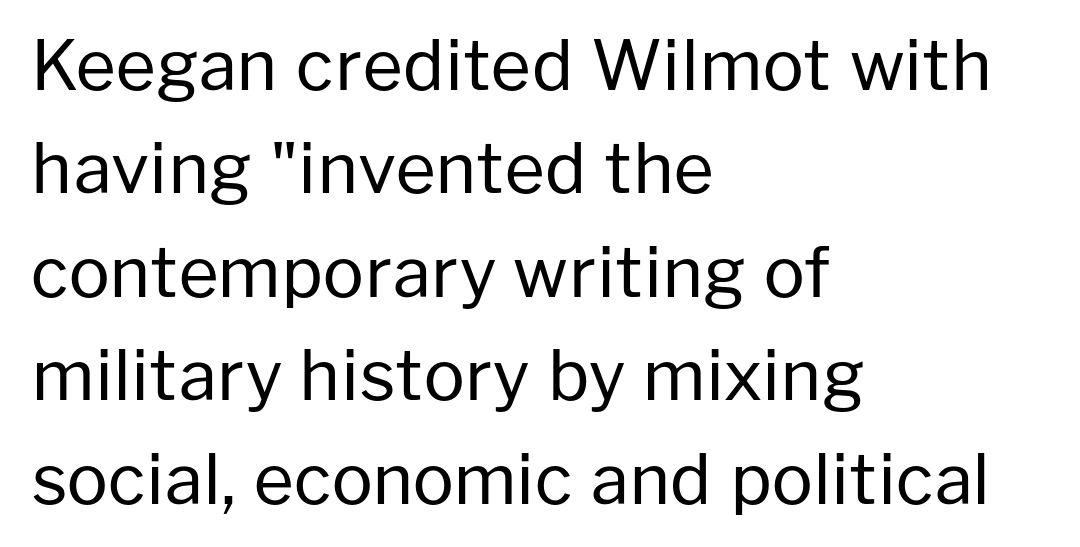
The image shows 69 px regular-weight sans-serif type, upright; set left-aligned, normal line spacing (1.5x), normal letter spacing, not underlined; low stroke contrast and a medium x-height.
